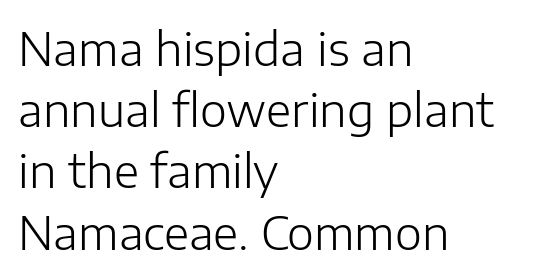
The type family on display is of the sans-serif kind. The weight tops out at a normal text grade. The strip under each line holds only bare page. Each new line begins a customary step beneath the previous one. These lines stack with their left ends in a neat column.
